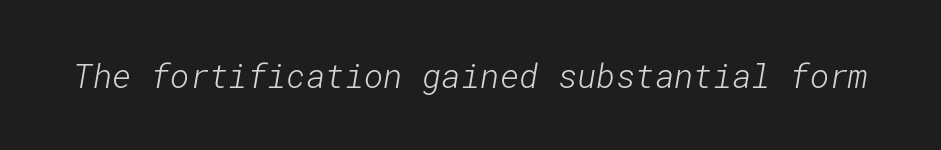
{"serif": "no", "bold": "no", "weight": "light", "width": "normal", "stroke_contrast": "low", "x_height": "medium", "underline": "no", "letter_spacing": "normal", "letter_spacing_em": 0.0, "glyph_px": 33}
